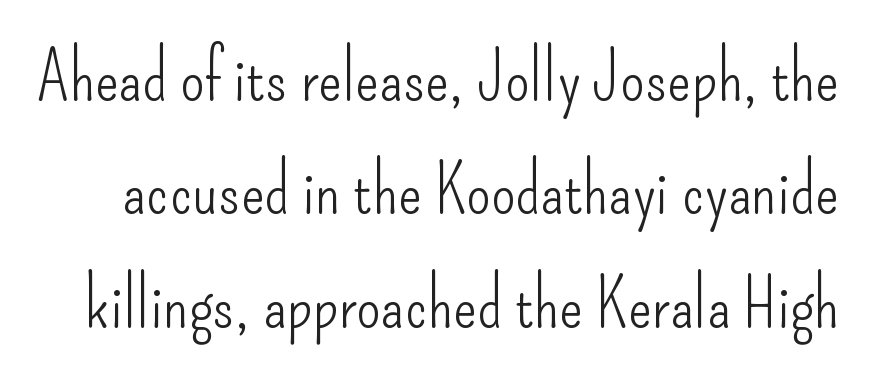
Q: Is the text bold? A: No.
Q: Is the text italic (slanted)? A: No, it is upright.
Q: Is the typeface a serif or a sans-serif typeface? A: Sans-serif.
Q: Is the text underlined? A: No.
Q: Is the spacing between letters normal or unusually wide? A: Normal.
Q: Is the spacing between lines tight, normal or loose? A: Normal.
Q: Width (condensed, normal, or wide)? A: Condensed.
Q: Stroke contrast? A: Low.
Q: x-height? A: Small.
Q: Monospaced? A: No.
